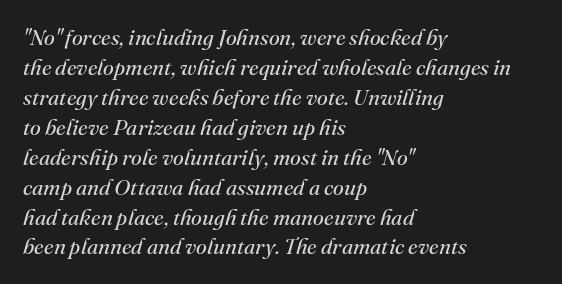
{"italic": "yes", "lean": "right", "slant_degrees": 16, "bold": "no", "underline": "no", "align": "left", "line_spacing": "normal", "line_spacing_ratio": 1.36, "letter_spacing": "normal", "letter_spacing_em": 0.0, "glyph_px": 22}
